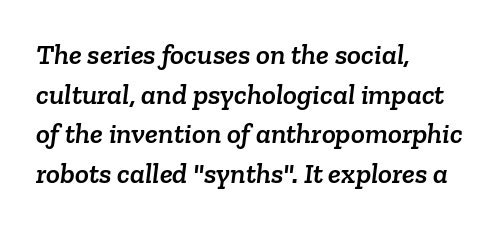
{"serif": "yes", "width": "normal", "stroke_contrast": "low", "x_height": "medium", "monospaced": "no", "underline": "no", "align": "left", "line_spacing": "normal", "line_spacing_ratio": 1.37, "letter_spacing": "normal", "letter_spacing_em": 0.0, "glyph_px": 29}
